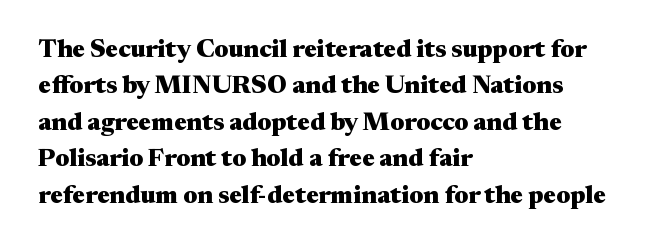
The letters are bold, with thick, heavy strokes. If you measured baseline to baseline, you'd find a middling distance. Posture: straight, roman, zero tilt. No word sits above an underline.
